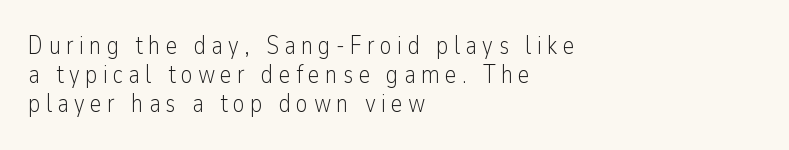
The image shows 25 px text type, upright; set left-aligned, line spacing 1.17x, unusually wide letter spacing (+0.21 em), not underlined.
